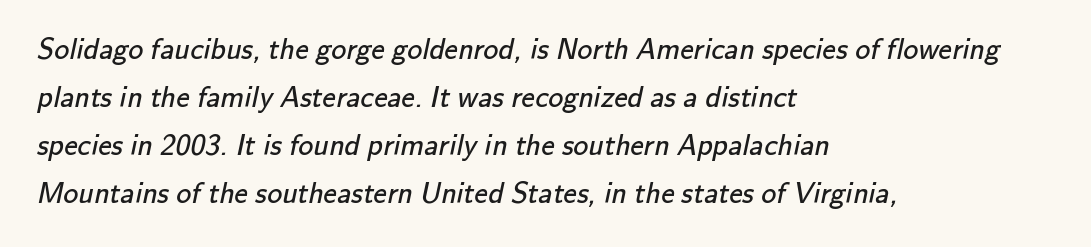
The image shows 30 px regular-weight sans-serif type; set left-aligned, normal line spacing (1.6x), normal letter spacing, not underlined; low stroke contrast and a small x-height.
